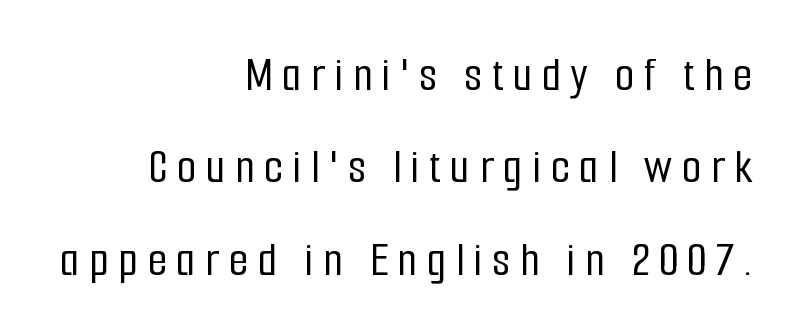
Q: Is the text italic (slanted)? A: No, it is upright.
Q: Is the typeface a serif or a sans-serif typeface? A: Sans-serif.
Q: Is the text underlined? A: No.
Q: How is the paragraph aligned? A: Right-aligned.
Q: Width (condensed, normal, or wide)? A: Condensed.
Q: Stroke contrast? A: Low.
Q: x-height? A: Medium.
Q: Monospaced? A: No.
